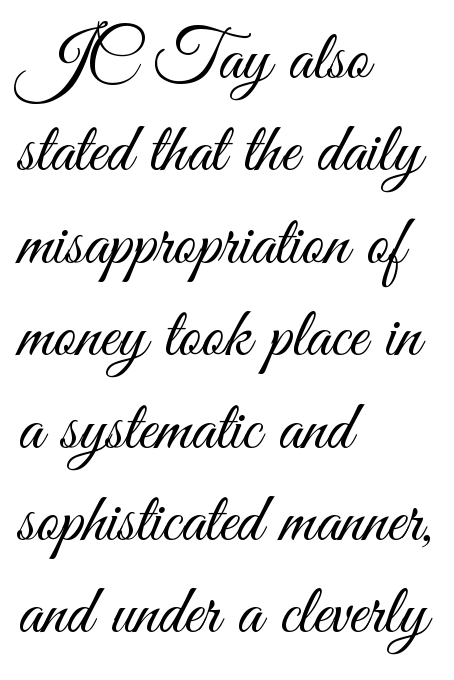
Heaviness? Minimal to ordinary, like unemphasized prose. Only glyphs here, with clear space below each row. Typeset ragged right — the left edge is the straight one. Stroke terminals: plain, sans-serif.
